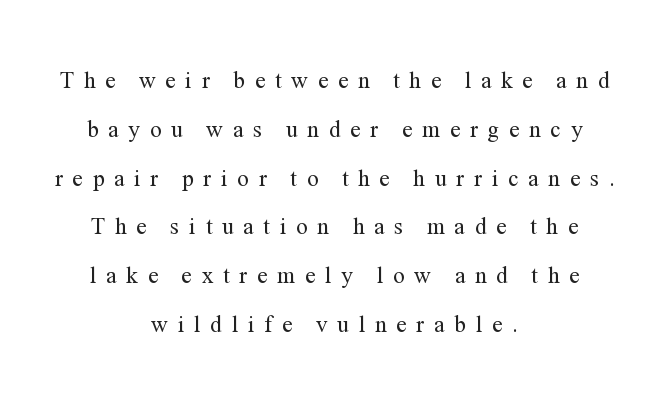
The lines are spread far apart with generous leading. A student would call this center alignment; a typographer would say set centered. Descender tails drop into unmarked territory. The font is comparable to plain body text, perhaps lighter. A typesetter would call this heavily tracked-out type.
